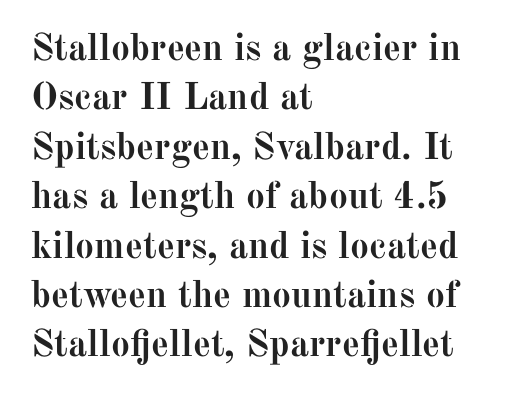
Q: Is the text bold? A: Yes.
Q: Is the text italic (slanted)? A: No, it is upright.
Q: Is the typeface a serif or a sans-serif typeface? A: Serif.
Q: Is the text underlined? A: No.
Q: How is the paragraph aligned? A: Left-aligned.
Q: Is the spacing between letters normal or unusually wide? A: Normal.
Q: Is the spacing between lines tight, normal or loose? A: Normal.
Q: Width (condensed, normal, or wide)? A: Normal.
Q: Stroke contrast? A: Medium.
Q: x-height? A: Medium.
Q: Monospaced? A: No.
